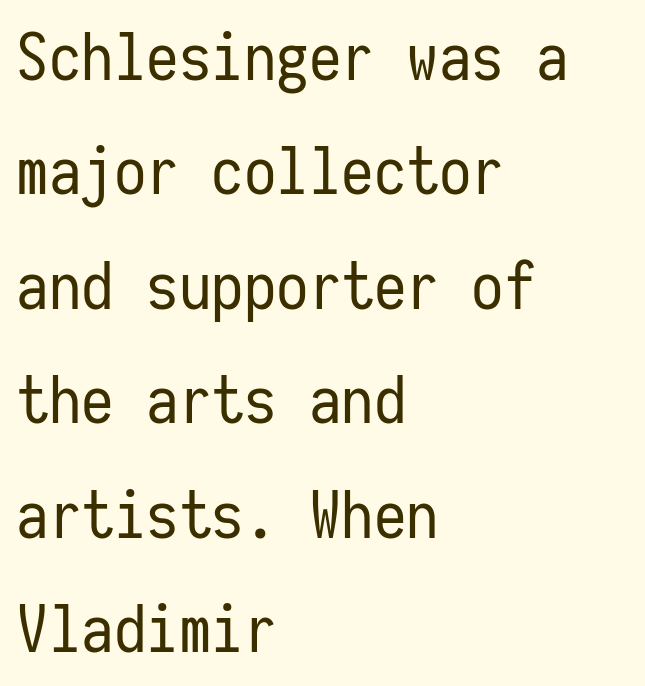
Q: Is the text bold? A: No.
Q: Is the text italic (slanted)? A: No, it is upright.
Q: Is the typeface a serif or a sans-serif typeface? A: Sans-serif.
Q: Is the text underlined? A: No.
Q: How is the paragraph aligned? A: Left-aligned.
Q: Is the spacing between letters normal or unusually wide? A: Normal.
Q: Width (condensed, normal, or wide)? A: Condensed.
Q: Stroke contrast? A: Low.
Q: x-height? A: Medium.
Q: Monospaced? A: Yes.
